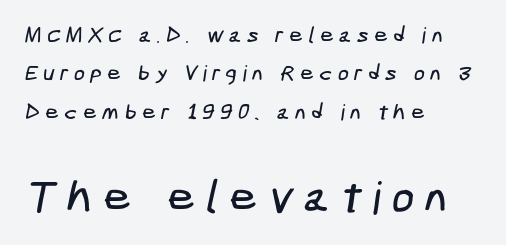
Q: Is the typeface a serif or a sans-serif typeface? A: Sans-serif.
Q: Is the text underlined? A: No.
Q: How is the paragraph aligned? A: Left-aligned.
Q: Is the spacing between letters normal or unusually wide? A: Unusually wide.
Q: Which block of text is set in a larger size, the first (top) or the second (bottom)? A: The second (bottom) one.
Q: Width (condensed, normal, or wide)? A: Condensed.
Q: Stroke contrast? A: Low.
Q: x-height? A: Medium.
